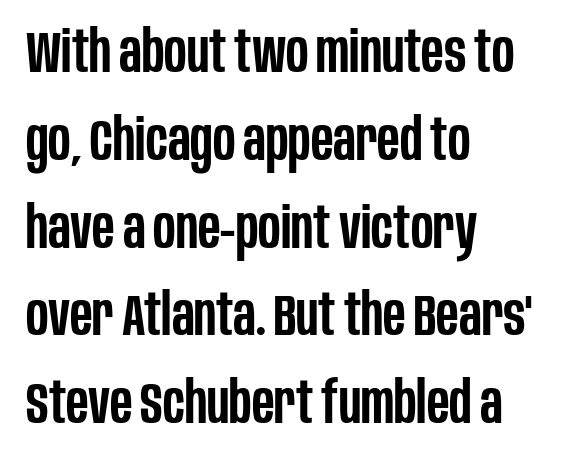
{"serif": "no", "italic": "no", "bold": "semi", "weight": "semibold", "width": "condensed", "stroke_contrast": "low", "x_height": "large", "monospaced": "no", "underline": "no", "align": "left", "line_spacing": "normal", "line_spacing_ratio": 1.54, "letter_spacing": "normal", "letter_spacing_em": 0.0, "glyph_px": 57}
